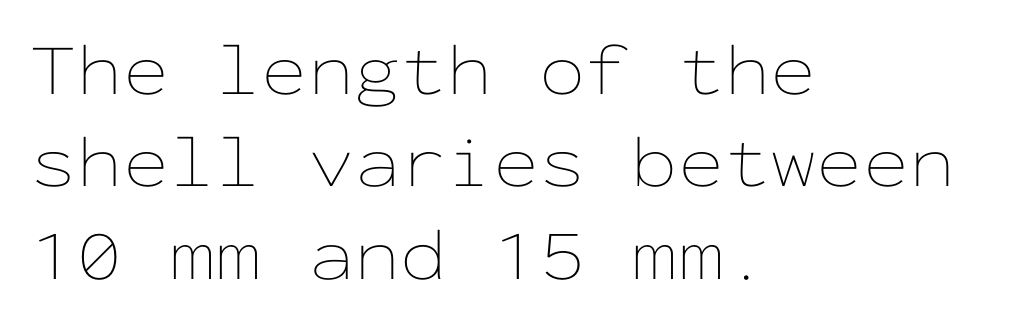
{"italic": "no", "bold": "no", "weight": "thin", "width": "wide", "stroke_contrast": "low", "x_height": "medium", "monospaced": "yes", "underline": "no", "align": "left", "line_spacing": "normal", "line_spacing_ratio": 1.25, "letter_spacing": "normal", "letter_spacing_em": 0.0, "glyph_px": 74}
